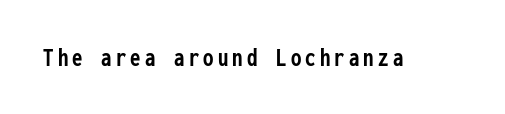
The image shows 26 px bold type, upright; set not underlined.
